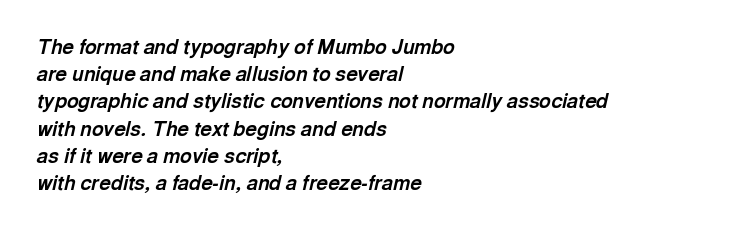
The image shows 20 px bold type, italic (leaning right); set left-aligned, normal line spacing (1.36x), normal letter spacing, not underlined.
